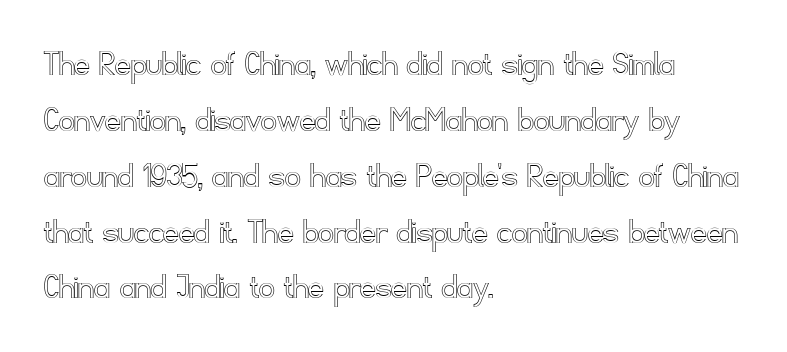
Q: Is the text italic (slanted)? A: No, it is upright.
Q: Is the text underlined? A: No.
Q: How is the paragraph aligned? A: Left-aligned.
Q: Is the spacing between letters normal or unusually wide? A: Normal.
Q: Is the spacing between lines tight, normal or loose? A: Normal.
Q: Width (condensed, normal, or wide)? A: Normal.
Q: x-height? A: Small.
Q: Monospaced? A: No.
